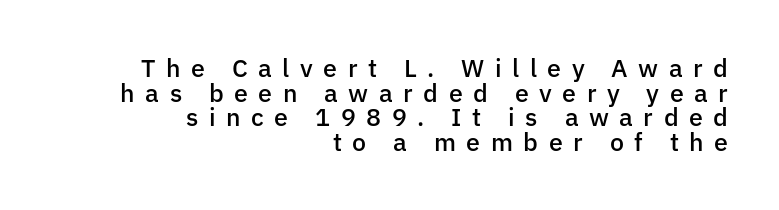
{"italic": "no", "bold": "semi", "underline": "no", "align": "right", "line_spacing": "tight", "line_spacing_ratio": 0.99, "letter_spacing": "wide", "letter_spacing_em": 0.42, "glyph_px": 25}
